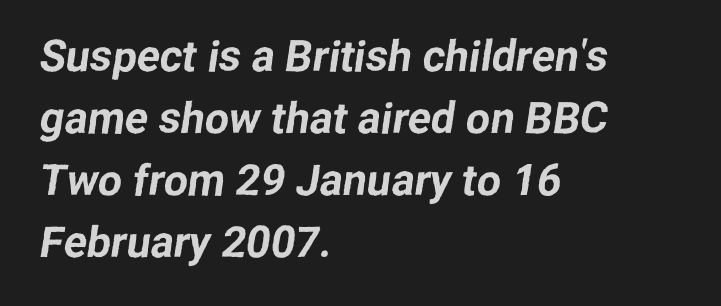
Q: Is the typeface a serif or a sans-serif typeface? A: Sans-serif.
Q: Is the text underlined? A: No.
Q: How is the paragraph aligned? A: Left-aligned.
Q: Is the spacing between letters normal or unusually wide? A: Normal.
Q: Is the spacing between lines tight, normal or loose? A: Normal.
Q: Width (condensed, normal, or wide)? A: Normal.
Q: Stroke contrast? A: Low.
Q: x-height? A: Medium.
Q: Monospaced? A: No.
